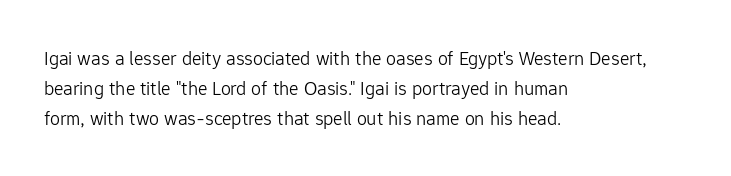
The image shows 20 px text type, upright; set left-aligned, normal line spacing (1.5x), normal letter spacing, not underlined.
